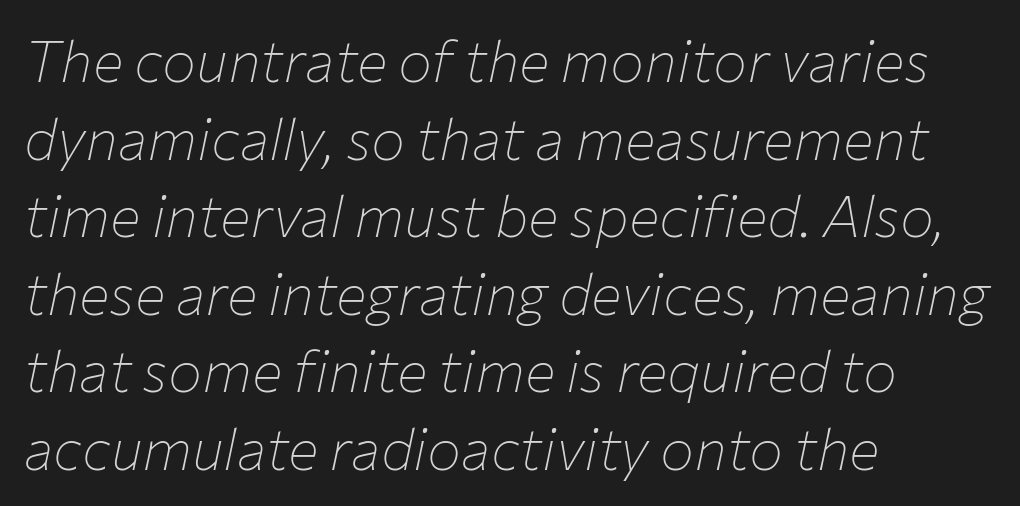
Yep, that's italic — everything's leaning. Glance below the letters and you will spot only blank space. These lines are rendered in a variable-pitch font. Horizontal bands of white between lines are of average thickness. Default kerning and tracking; the words read as compact shapes. Every row of glyphs begins at an identical x-position on the left.
